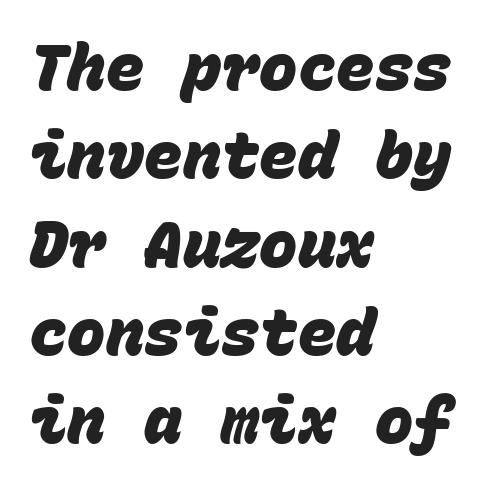
The image shows 64 px heavy sans-serif type, monospaced; set left-aligned, normal line spacing (1.38x), normal letter spacing, not underlined; low stroke contrast and a large x-height.
